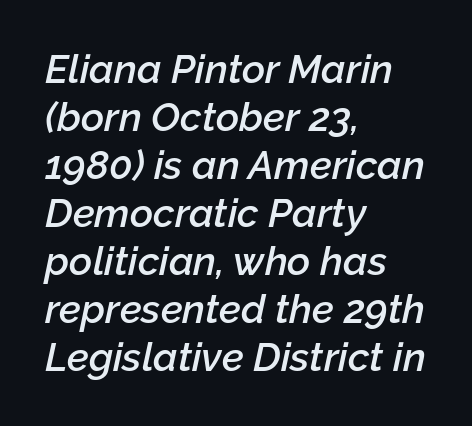
The gap between lines stays unmarked. Yep, that's italic — everything's leaning. A student would call this left alignment; a typographer would say flush left, rag right. Think of a printed novel: that variable character pitch is what you see here.
